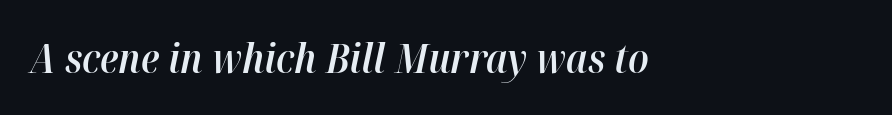
Q: Is the text bold? A: Semi-bold.
Q: Is the text italic (slanted)? A: Yes, it leans right by about 12 degrees.
Q: Is the text underlined? A: No.
Q: How is the paragraph aligned? A: Left-aligned.
Q: Is the spacing between letters normal or unusually wide? A: Normal.
Q: Width (condensed, normal, or wide)? A: Normal.
Q: Stroke contrast? A: High.
Q: x-height? A: Medium.
Q: Monospaced? A: No.
